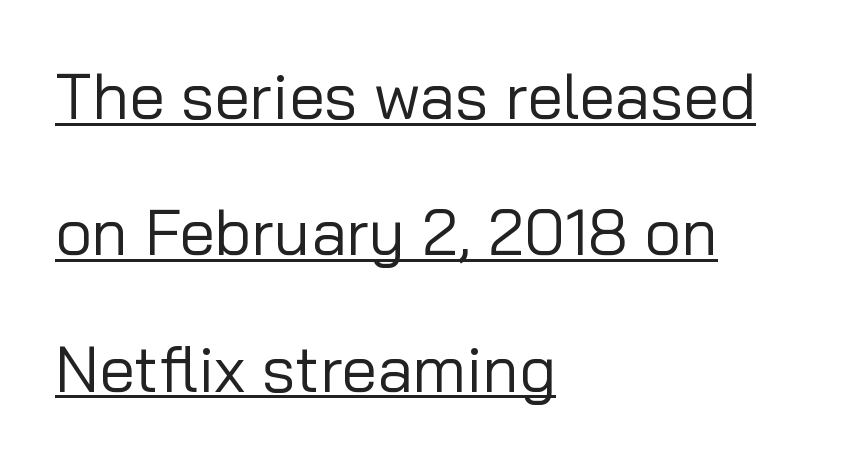
You could call the tracking neutral — neither tight nor loose. Is this a fixed-width face? No — the glyphs have proportional, varying widths. Each letter's strokes conclude bluntly, with no projecting serifs. Italic: no, the glyphs are upright roman. Is this a heavy cut? Hardly; it is regular or lighter. Every row of glyphs begins at an identical x-position on the left.
